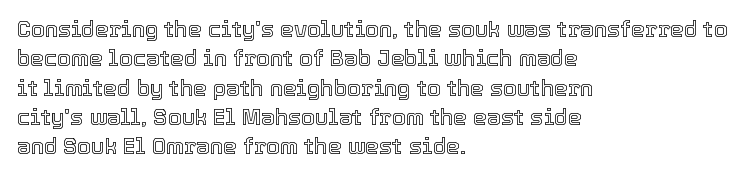
Q: Is the text italic (slanted)? A: No, it is upright.
Q: Is the text underlined? A: No.
Q: How is the paragraph aligned? A: Left-aligned.
Q: Is the spacing between letters normal or unusually wide? A: Normal.
Q: Is the spacing between lines tight, normal or loose? A: Normal.
